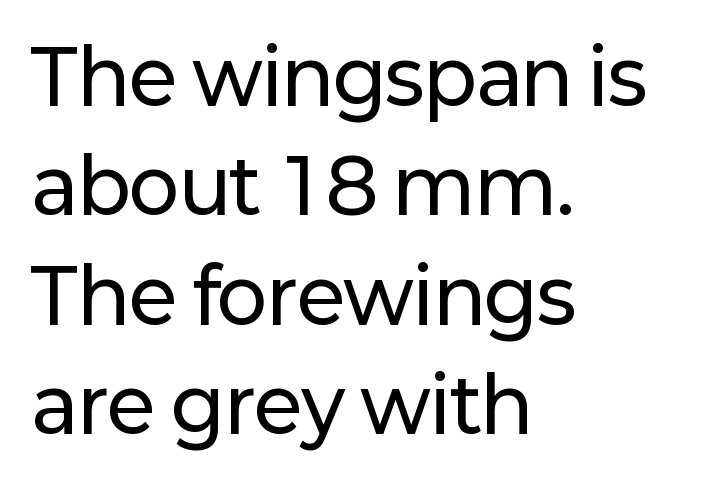
{"serif": "no", "italic": "no", "width": "normal", "stroke_contrast": "low", "x_height": "medium", "monospaced": "no", "underline": "no", "align": "left", "line_spacing": "normal", "line_spacing_ratio": 1.46, "letter_spacing": "normal", "letter_spacing_em": 0.0, "glyph_px": 75}
